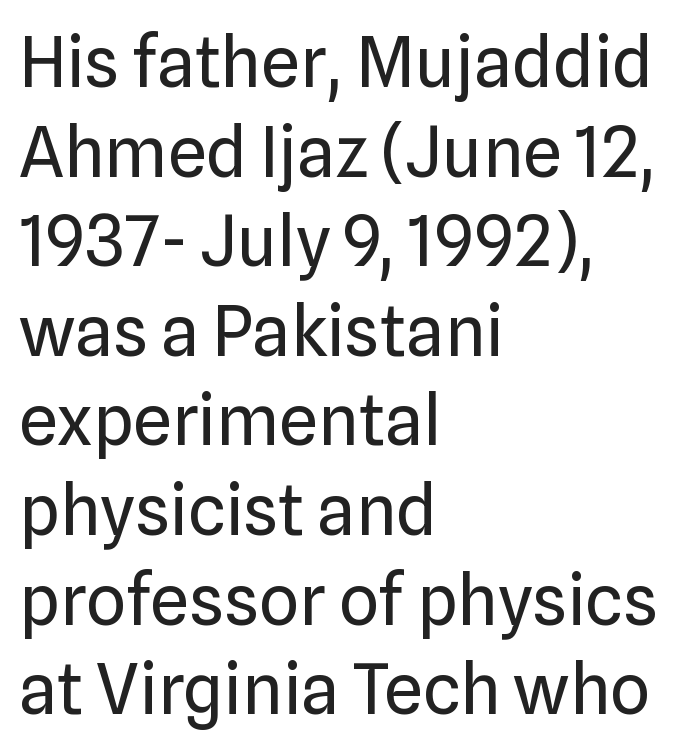
This sample has the flowing, uneven cadence of proportional lettering. In terms of letterform style, serifs are entirely absent. Compared with a typical body face, this is equally light or lighter still. The foot of each line stays bare and open. Left-aligned paragraph, ragged on the right.
